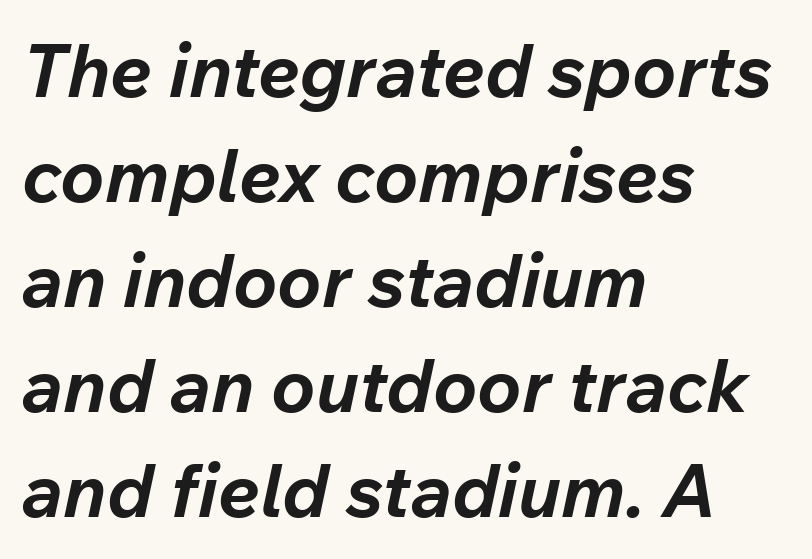
Is this a fixed-width face? No — the glyphs have proportional, varying widths. How are the letters spaced? Ordinarily, with no added tracking. The sample has been set heavy, in full bold. In terms of leading, this rendering sits right in the middle. Quick note: underline off. One-word summary of the alignment: left.
